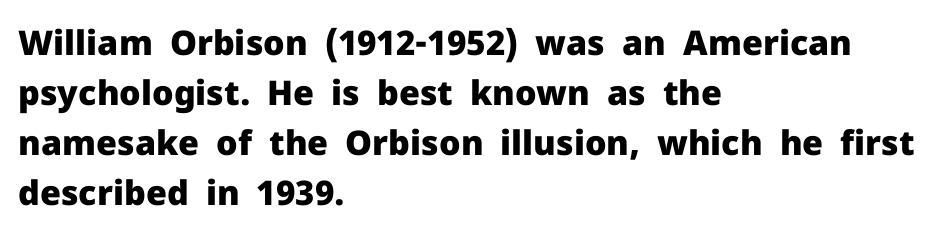
The letters sit at their default tracking, neither squeezed nor spread. Leading: standard. The type family on display is of the sans-serif kind. In terms of posture, this sample is upright.
